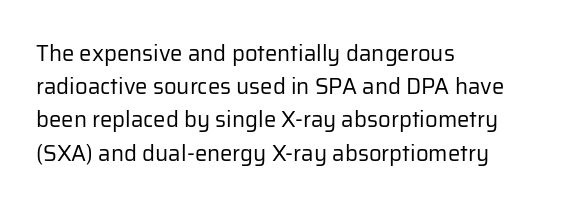
Q: Is the text bold? A: No.
Q: Is the text italic (slanted)? A: No, it is upright.
Q: Is the text underlined? A: No.
Q: How is the paragraph aligned? A: Left-aligned.
Q: Is the spacing between letters normal or unusually wide? A: Normal.
Q: Is the spacing between lines tight, normal or loose? A: Normal.
